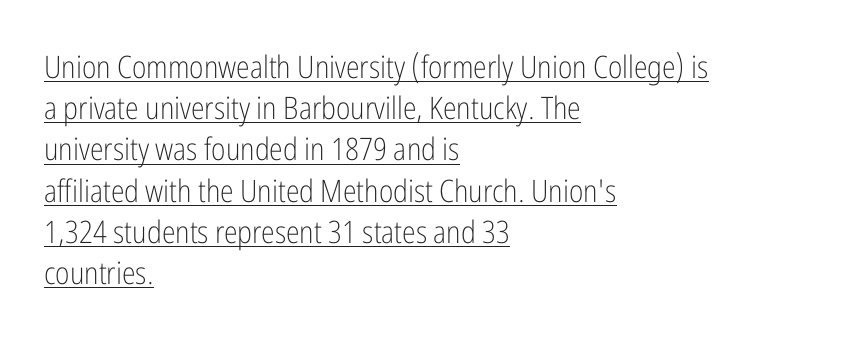
These lines are rendered in a variable-pitch font. Does the type have serifs? No, each stem ends abruptly. The font is comparable to plain body text, perhaps lighter. Compared with typical body copy, the letter spacing here is the same. The setting favours the left margin, as ordinary paragraphs usually do.
